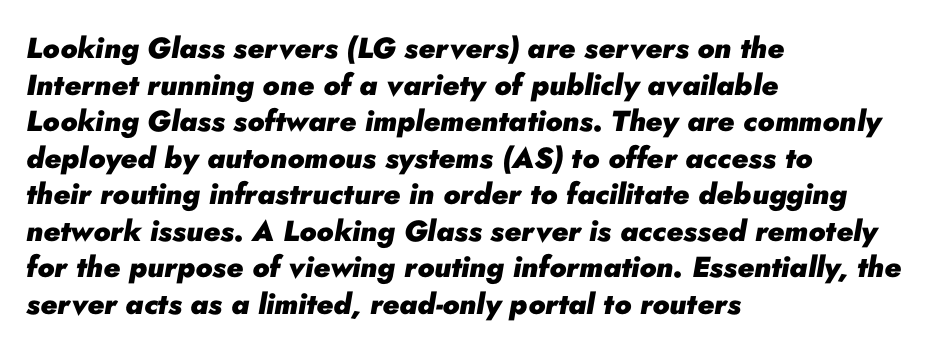
{"italic": "yes", "lean": "right", "slant_degrees": 10, "bold": "yes", "weight": "heavy", "width": "normal", "stroke_contrast": "low", "x_height": "small", "monospaced": "no", "underline": "no", "align": "left", "line_spacing": "normal", "line_spacing_ratio": 1.26, "letter_spacing": "normal", "letter_spacing_em": 0.0, "glyph_px": 29}
